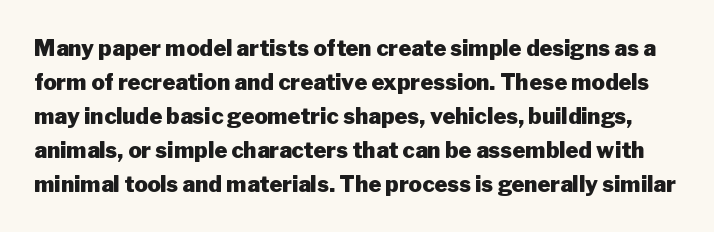
The image shows 22 px bold type, upright; set normal line spacing (1.54x), normal letter spacing, not underlined.
